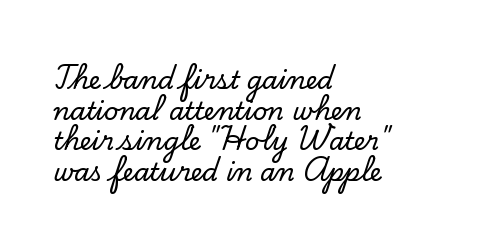
Which margin do the lines hug? The left one — the right edge is uneven. Bare-footed words on every line. Here the glyphs are tracked normally, forming tight word shapes.
